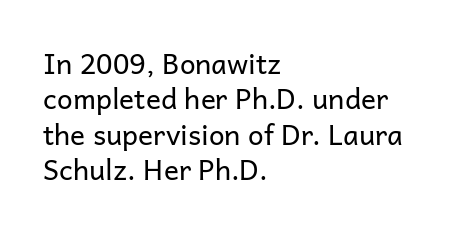
{"serif": "no", "italic": "no", "bold": "no", "weight": "regular", "width": "normal", "stroke_contrast": "low", "x_height": "medium", "monospaced": "no", "underline": "no", "align": "left", "line_spacing": "normal", "line_spacing_ratio": 1.26, "letter_spacing": "normal", "letter_spacing_em": 0.0, "glyph_px": 28}
